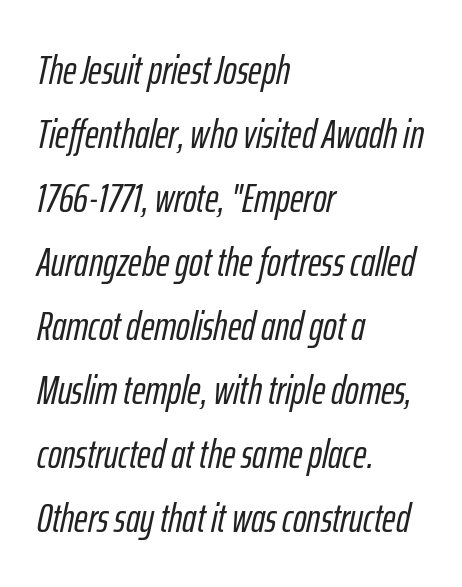
{"italic": "yes", "lean": "right", "slant_degrees": 12, "width": "condensed", "stroke_contrast": "low", "x_height": "medium", "monospaced": "no", "underline": "no", "align": "left", "line_spacing": "normal", "line_spacing_ratio": 1.56, "letter_spacing": "normal", "letter_spacing_em": 0.0, "glyph_px": 41}
